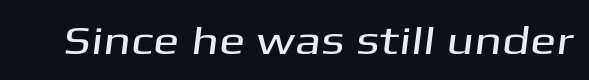
Q: Is the typeface a serif or a sans-serif typeface? A: Sans-serif.
Q: Is the text underlined? A: No.
Q: Is the spacing between letters normal or unusually wide? A: Normal.
Q: Width (condensed, normal, or wide)? A: Wide.
Q: Stroke contrast? A: Medium.
Q: x-height? A: Medium.
Q: Monospaced? A: No.
